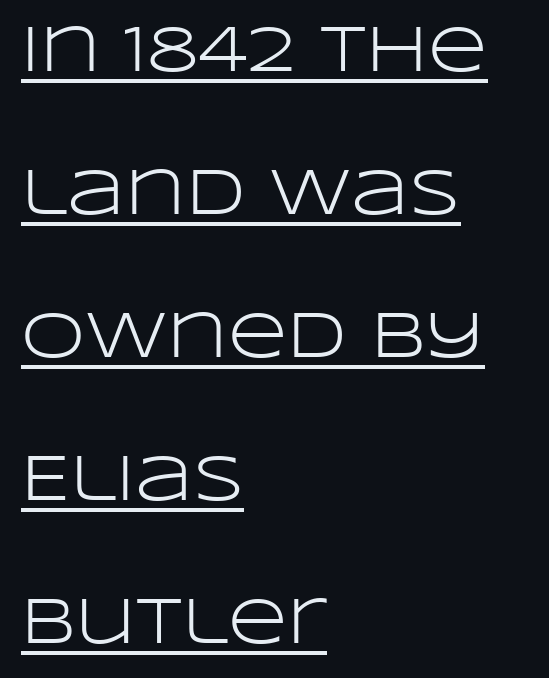
Q: Is the text bold? A: No.
Q: Is the text italic (slanted)? A: No, it is upright.
Q: Is the typeface a serif or a sans-serif typeface? A: Sans-serif.
Q: Is the text underlined? A: Yes.
Q: How is the paragraph aligned? A: Left-aligned.
Q: Is the spacing between letters normal or unusually wide? A: Normal.
Q: Is the spacing between lines tight, normal or loose? A: Loose.
Q: Width (condensed, normal, or wide)? A: Wide.
Q: Stroke contrast? A: Low.
Q: x-height? A: Large.
Q: Monospaced? A: No.
